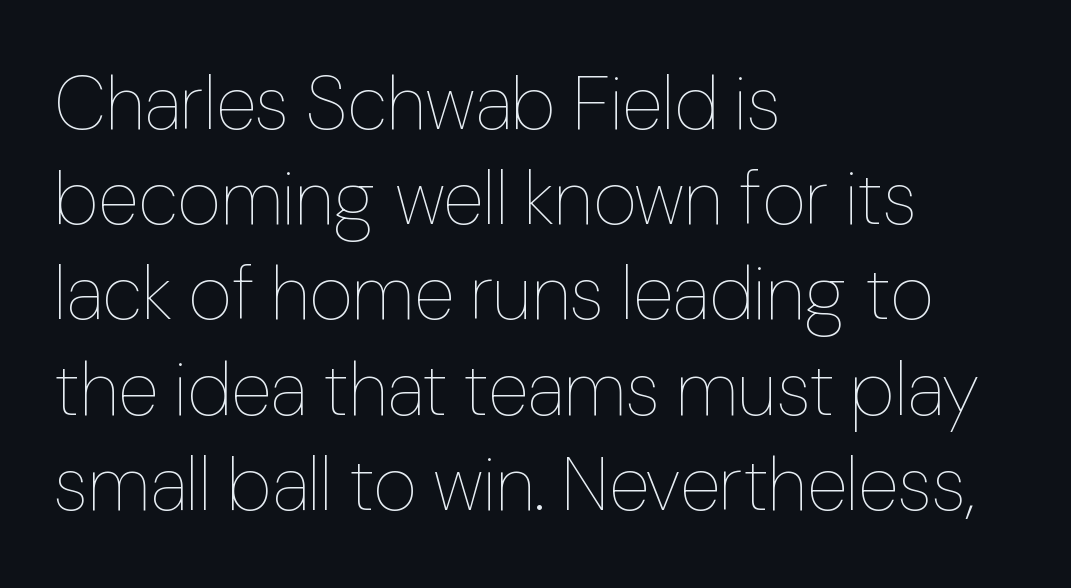
The image shows 75 px thin type, upright; set left-aligned, normal line spacing (1.27x), normal letter spacing, not underlined; low stroke contrast and a medium x-height.
